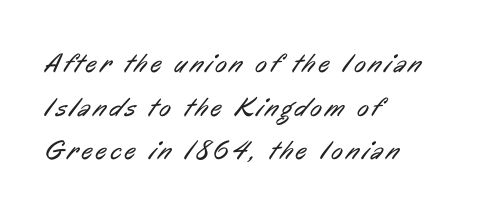
Q: Is the text bold? A: No.
Q: Is the text underlined? A: No.
Q: How is the paragraph aligned? A: Left-aligned.
Q: Is the spacing between lines tight, normal or loose? A: Normal.
